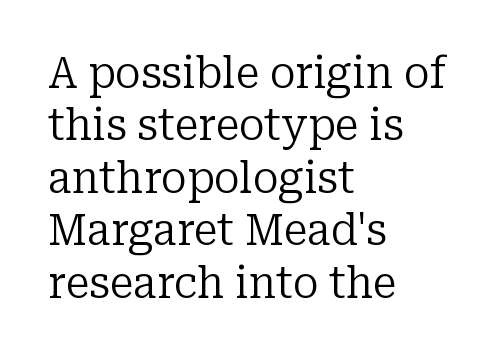
The image shows 43 px regular-weight serif type, upright; set left-aligned, line spacing 1.22x, normal letter spacing, not underlined; low stroke contrast and a medium x-height.
